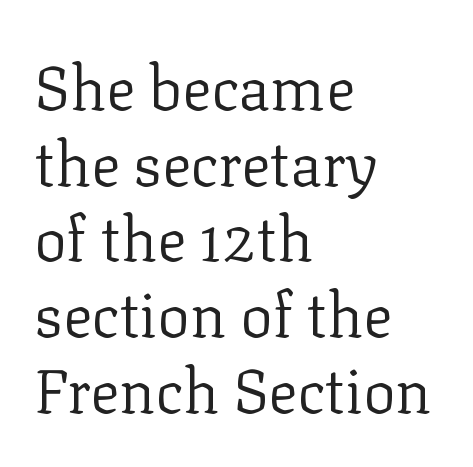
{"serif": "yes", "italic": "no", "bold": "no", "weight": "regular", "width": "normal", "stroke_contrast": "low", "x_height": "medium", "monospaced": "no", "underline": "no", "align": "left", "line_spacing_ratio": 1.24, "letter_spacing": "normal", "letter_spacing_em": 0.0, "glyph_px": 61}
